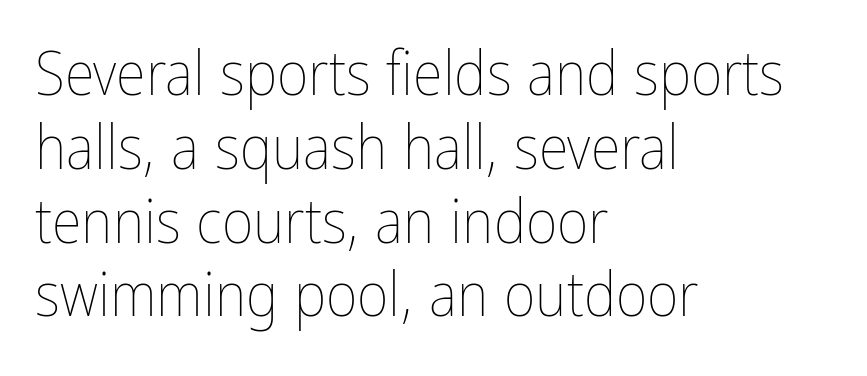
The image shows 61 px thin, condensed type, upright; set left-aligned, line spacing 1.21x, normal letter spacing, not underlined; low stroke contrast and a medium x-height.
